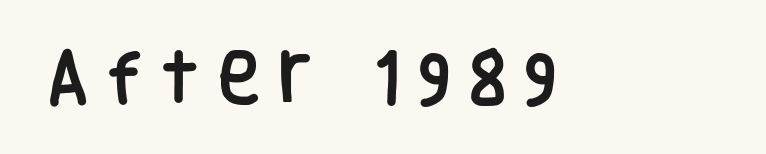
The image shows 57 px condensed sans-serif type, upright; set unusually wide letter spacing (+0.33 em), not underlined; low stroke contrast and a large x-height.
